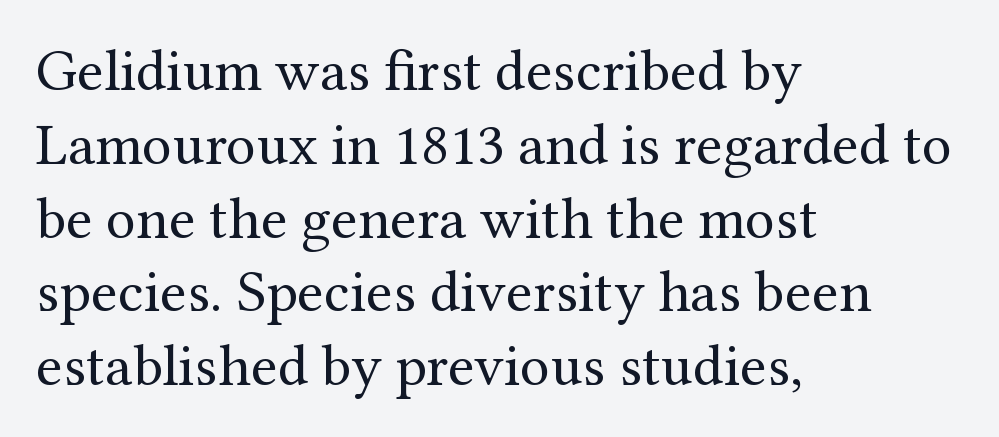
The image shows 60 px regular-weight serif type, upright; set left-aligned, line spacing 1.23x, normal letter spacing, not underlined; medium stroke contrast and a medium x-height.
